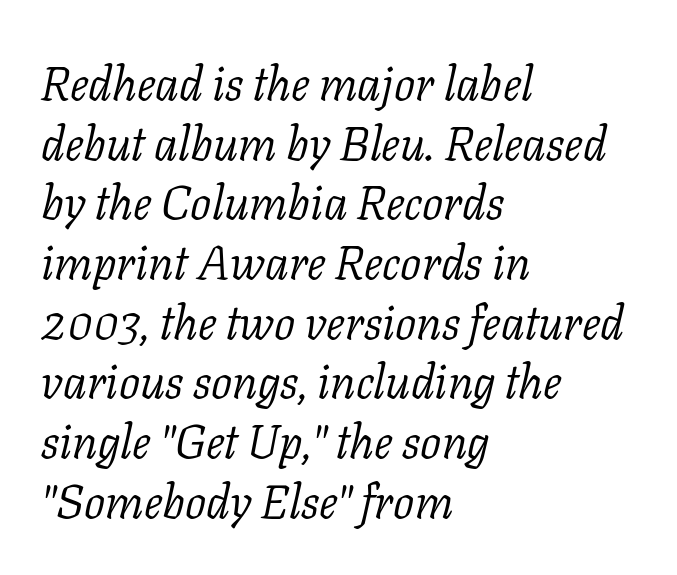
Short and long lines alike share a common starting point at left. Letterform terminals end in serifs throughout the passage. A light-to-regular cut is what we see here. If you measured baseline to baseline, you'd find a middling distance. Words appear dense and cohesive because spacing is normal.
